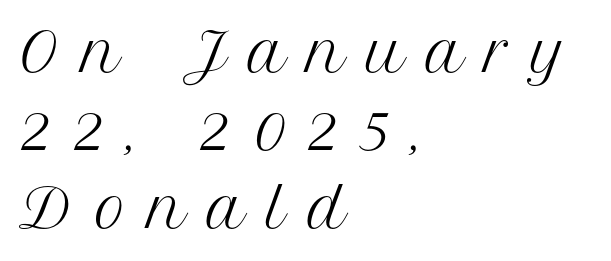
The image shows 53 px regular-weight serif type; set left-aligned, normal line spacing (1.47x), unusually wide letter spacing (+0.4 em), not underlined; medium stroke contrast and a medium x-height.
